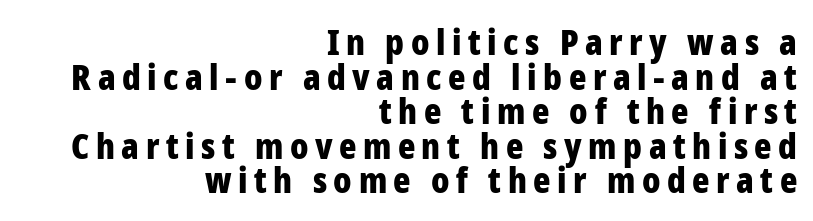
Q: Is the text bold? A: Yes.
Q: Is the text italic (slanted)? A: No, it is upright.
Q: Is the typeface a serif or a sans-serif typeface? A: Sans-serif.
Q: Is the text underlined? A: No.
Q: How is the paragraph aligned? A: Right-aligned.
Q: Is the spacing between lines tight, normal or loose? A: Tight.
Q: Width (condensed, normal, or wide)? A: Condensed.
Q: Stroke contrast? A: Low.
Q: x-height? A: Medium.
Q: Monospaced? A: No.
